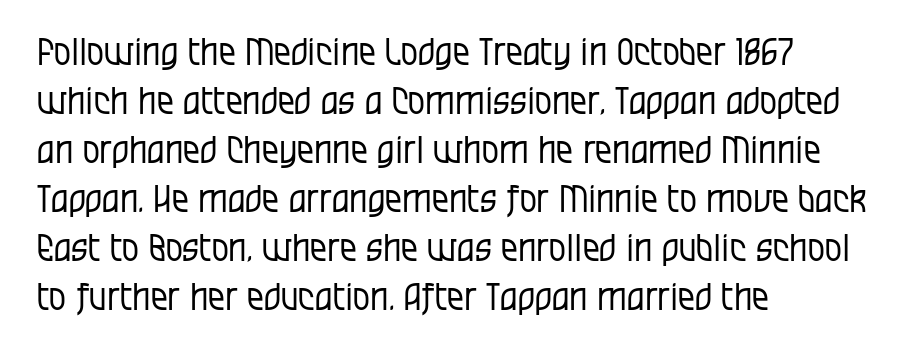
The image shows 38 px regular-weight, condensed sans-serif type, upright; set left-aligned, normal line spacing (1.29x), normal letter spacing, not underlined; low stroke contrast and a large x-height.
